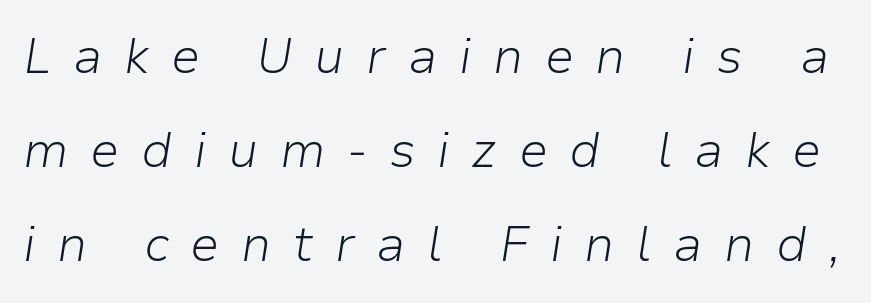
{"italic": "yes", "lean": "right", "slant_degrees": 9, "bold": "no", "weight": "light", "width": "normal", "stroke_contrast": "low", "x_height": "medium", "monospaced": "no", "underline": "no", "line_spacing": "loose", "line_spacing_ratio": 1.92, "letter_spacing": "wide", "letter_spacing_em": 0.44, "glyph_px": 49}
